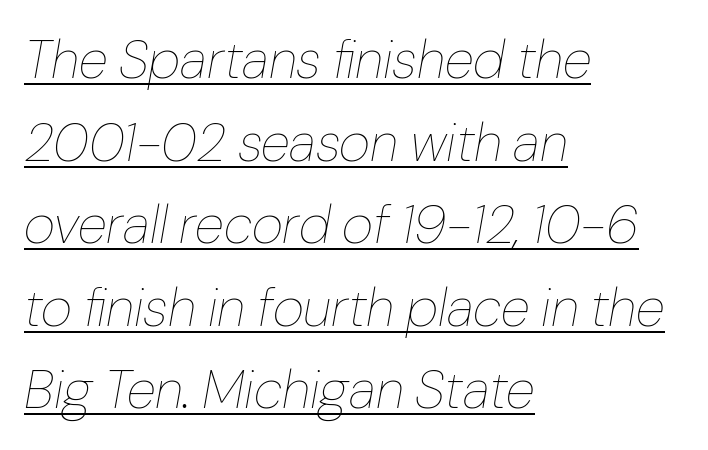
Heft: none added — not bold. The letters are slanted; this is an italic face. Casual observation: everything's shoved over to the left. The rendering uses natural spacing where letterforms have individual widths.
